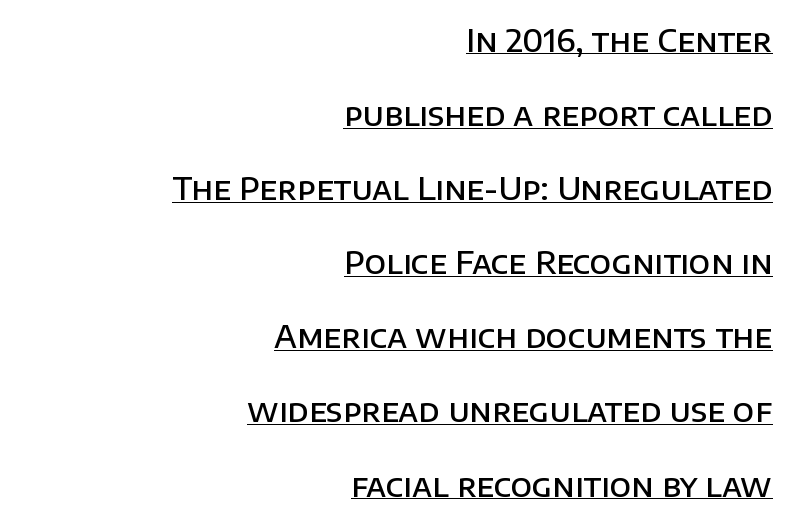
The image shows 31 px semibold sans-serif type, upright; set right-aligned, loose line spacing (2.39x), normal letter spacing, underlined; low stroke contrast and a large x-height.
